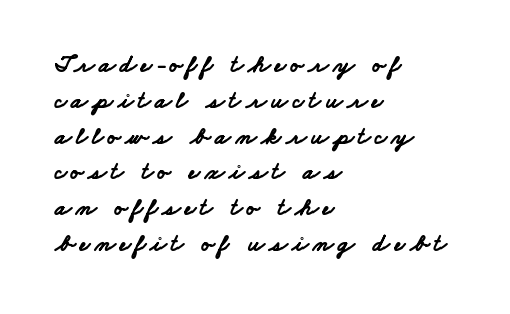
Q: Is the text bold? A: Yes.
Q: Is the text underlined? A: No.
Q: How is the paragraph aligned? A: Left-aligned.
Q: Is the spacing between lines tight, normal or loose? A: Normal.
